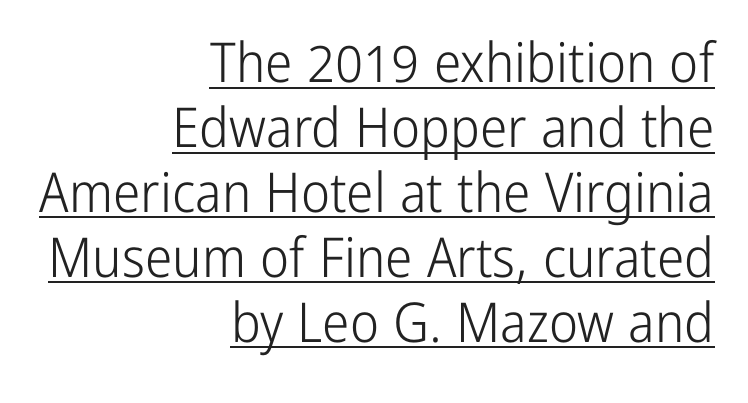
{"serif": "no", "italic": "no", "bold": "no", "weight": "light", "width": "condensed", "stroke_contrast": "low", "x_height": "medium", "monospaced": "no", "underline": "yes", "align": "right", "line_spacing_ratio": 1.18, "letter_spacing": "normal", "letter_spacing_em": 0.0, "glyph_px": 55}
